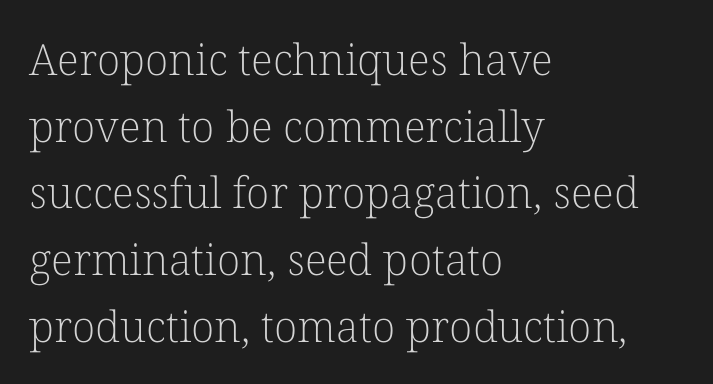
The image shows 43 px light serif type, upright; set left-aligned, normal line spacing (1.55x), normal letter spacing, not underlined; low stroke contrast and a medium x-height.
